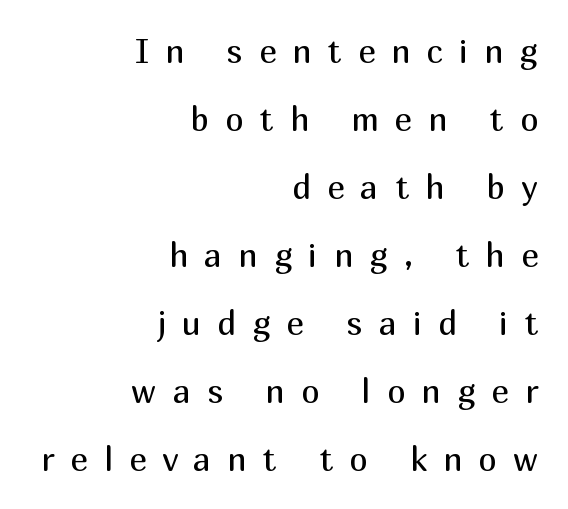
The passage shown is not underscored anywhere. It's the straight-up-and-down kind of type. Stroke terminals: plain, sans-serif. Casual observation: everything's shoved over to the right. If you measured baseline to baseline, you'd find a long distance.
